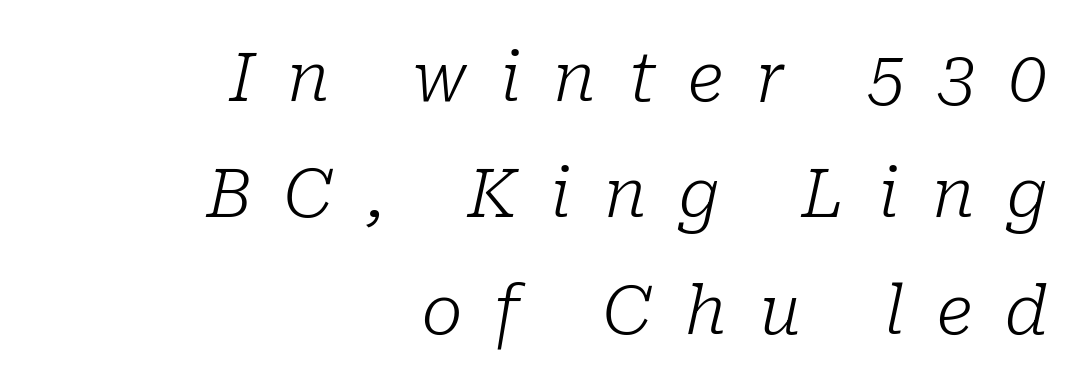
The image shows 68 px light serif type, italic (leaning right); set right-aligned, line spacing 1.71x, unusually wide letter spacing (+0.48 em), not underlined; low stroke contrast and a medium x-height.
